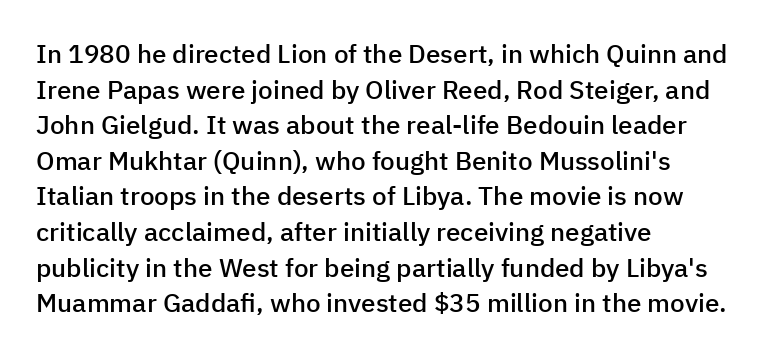
{"italic": "no", "bold": "semi", "underline": "no", "align": "left", "line_spacing": "normal", "line_spacing_ratio": 1.37, "letter_spacing": "normal", "letter_spacing_em": 0.0, "glyph_px": 26}
